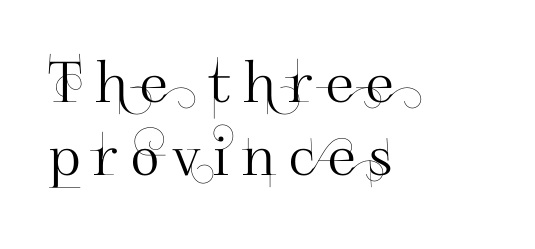
Q: Is the text italic (slanted)? A: No, it is upright.
Q: Is the typeface a serif or a sans-serif typeface? A: Sans-serif.
Q: Is the text underlined? A: No.
Q: How is the paragraph aligned? A: Left-aligned.
Q: Is the spacing between letters normal or unusually wide? A: Unusually wide.
Q: Is the spacing between lines tight, normal or loose? A: Normal.
Q: Width (condensed, normal, or wide)? A: Normal.
Q: Stroke contrast? A: High.
Q: x-height? A: Small.
Q: Monospaced? A: No.
